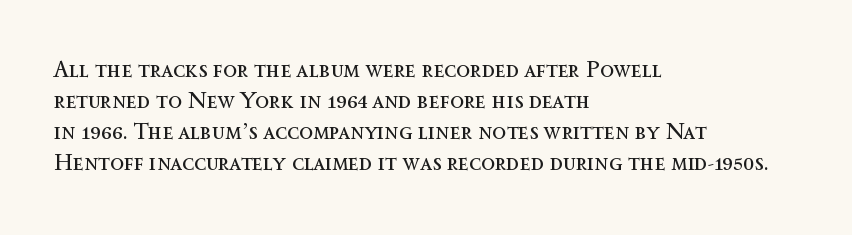
{"italic": "no", "bold": "no", "underline": "no", "align": "left", "line_spacing": "normal", "line_spacing_ratio": 1.35, "letter_spacing": "normal", "letter_spacing_em": 0.0, "glyph_px": 23}
